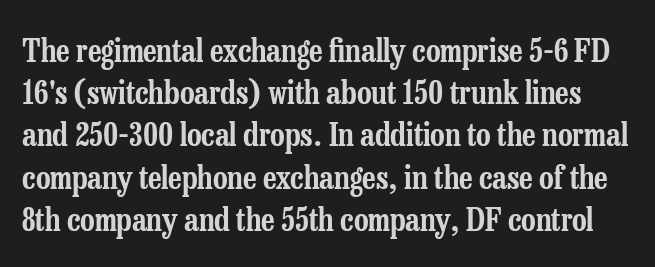
{"serif": "yes", "italic": "no", "width": "condensed", "stroke_contrast": "low", "x_height": "medium", "monospaced": "no", "underline": "no", "line_spacing": "normal", "line_spacing_ratio": 1.32, "letter_spacing": "normal", "letter_spacing_em": 0.0, "glyph_px": 32}
